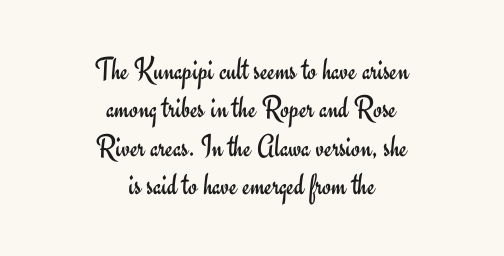
{"serif": "no", "bold": "no", "weight": "regular", "width": "normal", "stroke_contrast": "low", "x_height": "small", "monospaced": "no", "underline": "no", "align": "center", "line_spacing_ratio": 1.2, "letter_spacing": "normal", "letter_spacing_em": 0.0, "glyph_px": 32}
